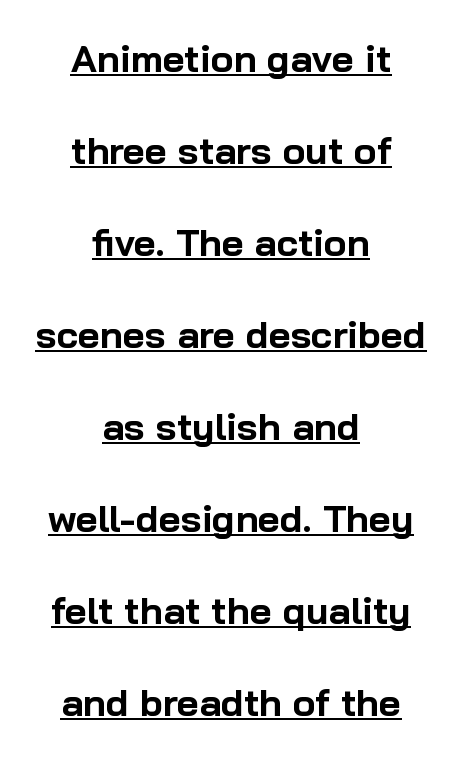
A dark, heavy texture on the line: the type is bold. This block would shrink considerably if given ordinary leading; it's expanded now. These lines stack symmetrically, like a column narrowing and widening about its center. The font family rendered here belongs to the sans-serif group. Posture: upright roman. Each letter keeps its own natural width here, so spacing adapts to shape.
